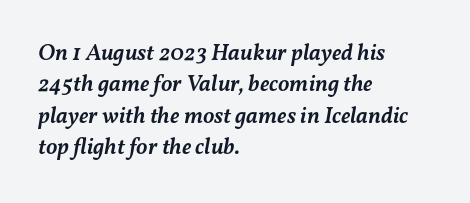
Q: Is the text bold? A: Semi-bold.
Q: Is the text italic (slanted)? A: Yes, it leans right by about 11 degrees.
Q: Is the text underlined? A: No.
Q: How is the paragraph aligned? A: Left-aligned.
Q: Is the spacing between letters normal or unusually wide? A: Normal.
Q: Is the spacing between lines tight, normal or loose? A: Normal.
